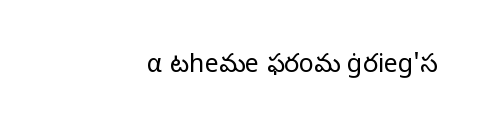
Q: Is the text bold? A: No.
Q: Is the text italic (slanted)? A: No, it is upright.
Q: Is the text underlined? A: No.
Q: How is the paragraph aligned? A: Right-aligned.
Q: Is the spacing between letters normal or unusually wide? A: Normal.
